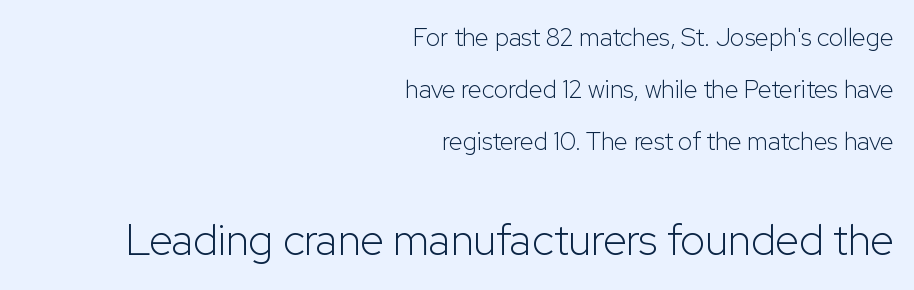
The image shows 43 px light sans-serif type, upright; set right-aligned, loose line spacing (2.09x), normal letter spacing, not underlined; the second (bottom) block is 1.72x larger; low stroke contrast and a medium x-height.
